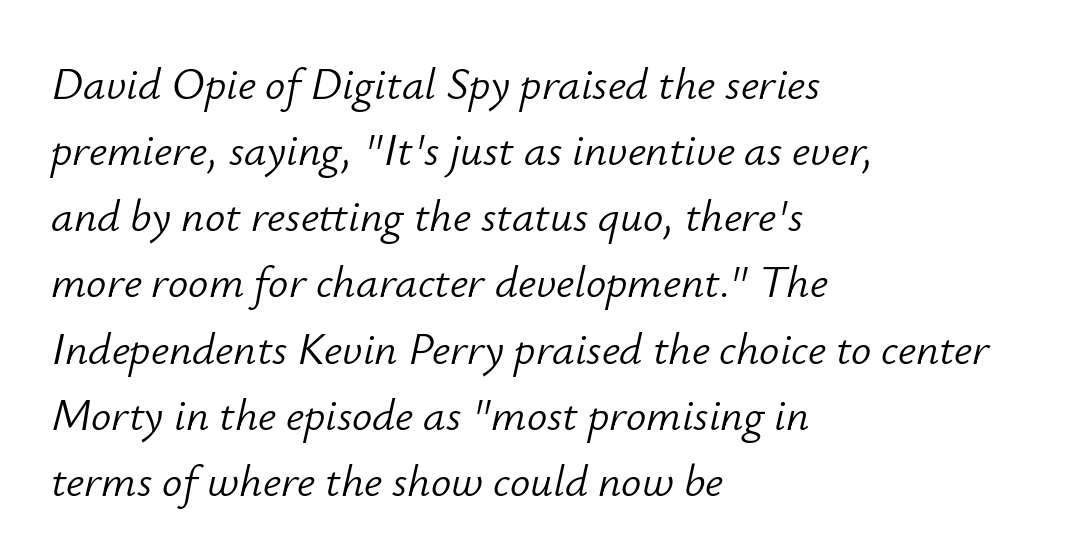
Q: Is the text bold? A: No.
Q: Is the text italic (slanted)? A: Yes, it leans right by about 12 degrees.
Q: Is the text underlined? A: No.
Q: How is the paragraph aligned? A: Left-aligned.
Q: Is the spacing between letters normal or unusually wide? A: Normal.
Q: Is the spacing between lines tight, normal or loose? A: Normal.
Q: Width (condensed, normal, or wide)? A: Normal.
Q: Stroke contrast? A: Low.
Q: x-height? A: Small.
Q: Monospaced? A: No.
